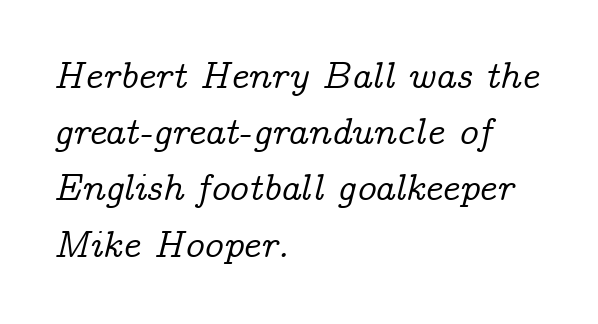
The image shows 38 px serif type, italic (leaning right); set left-aligned, normal line spacing (1.48x), normal letter spacing, not underlined; low stroke contrast and a medium x-height.
